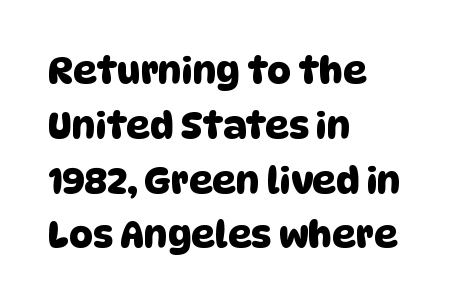
Q: Is the typeface a serif or a sans-serif typeface? A: Sans-serif.
Q: Is the text underlined? A: No.
Q: How is the paragraph aligned? A: Left-aligned.
Q: Is the spacing between letters normal or unusually wide? A: Normal.
Q: Is the spacing between lines tight, normal or loose? A: Normal.
Q: Width (condensed, normal, or wide)? A: Normal.
Q: Stroke contrast? A: Low.
Q: x-height? A: Large.
Q: Monospaced? A: No.
